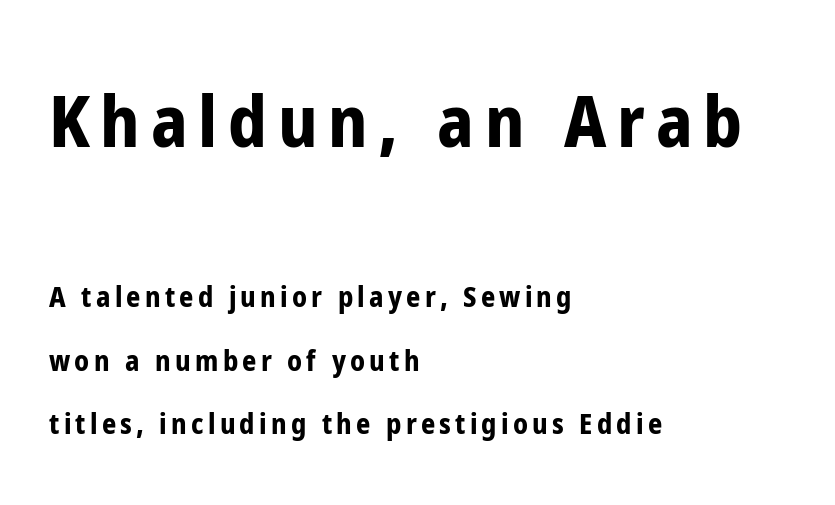
The face used here is proportionally spaced, like ordinary book or web type. Vertical strokes here are truly vertical. This rendering features lettering with no underline. Which margin do the lines hug? The left one — the right edge is uneven. The passage shown stacks its lines with a broad gap.
